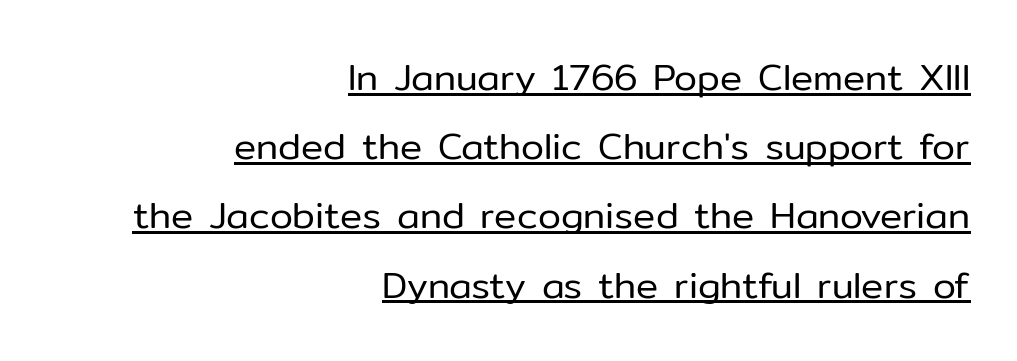
You can see a thin bar hugging the bottom of the glyphs. Does the type have serifs? No, each stem ends abruptly. You can tell it's not italic because the verticals are truly vertical. What stands out about the letter spacing? Nothing — it is the standard amount. The letters advance in unequal steps, a hallmark of proportional type. Ink coverage per letter is moderate at most.
